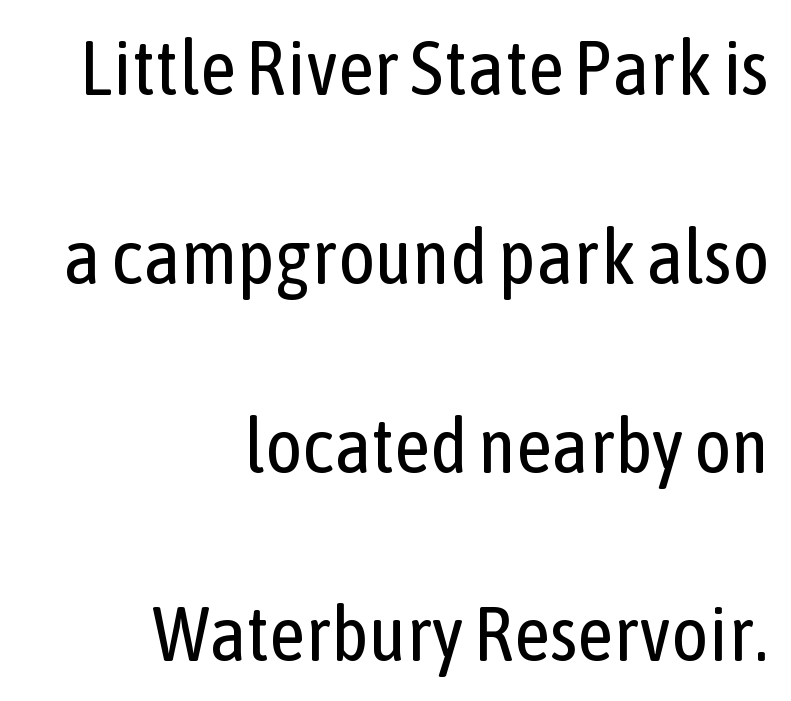
Q: Is the text bold? A: No.
Q: Is the text italic (slanted)? A: No, it is upright.
Q: Is the typeface a serif or a sans-serif typeface? A: Sans-serif.
Q: Is the text underlined? A: No.
Q: How is the paragraph aligned? A: Right-aligned.
Q: Is the spacing between letters normal or unusually wide? A: Normal.
Q: Is the spacing between lines tight, normal or loose? A: Loose.
Q: Width (condensed, normal, or wide)? A: Condensed.
Q: Stroke contrast? A: Low.
Q: x-height? A: Medium.
Q: Monospaced? A: No.
